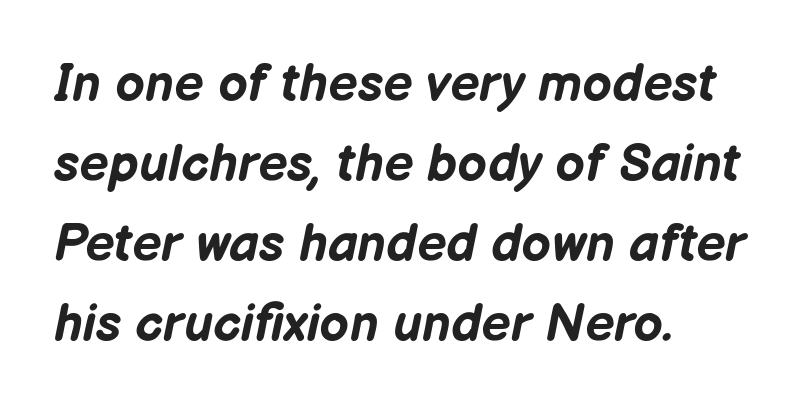
{"italic": "yes", "lean": "right", "slant_degrees": 12, "bold": "yes", "weight": "bold", "width": "normal", "stroke_contrast": "low", "x_height": "medium", "monospaced": "no", "underline": "no", "align": "left", "line_spacing": "normal", "line_spacing_ratio": 1.54, "letter_spacing": "normal", "letter_spacing_em": 0.0, "glyph_px": 52}
